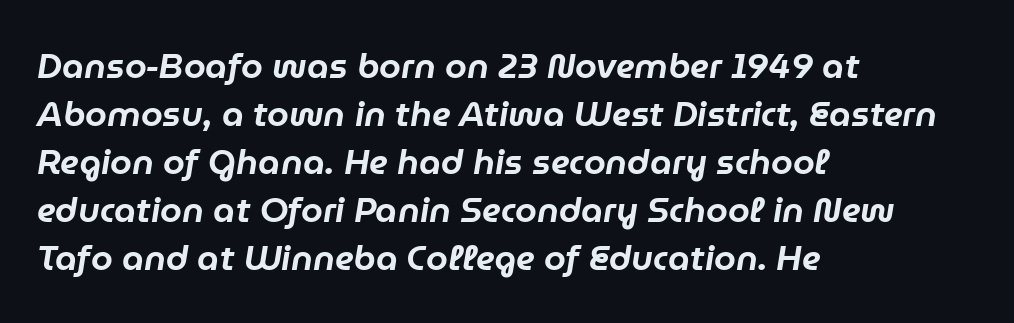
The image shows 35 px text type, italic (leaning right); set left-aligned, normal line spacing (1.37x), normal letter spacing, not underlined; low stroke contrast and a medium x-height.
